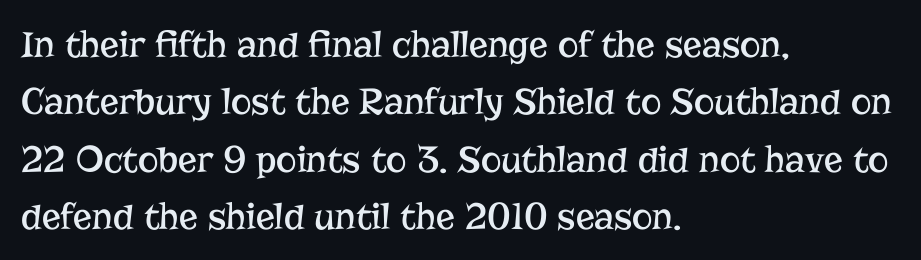
Q: Is the text bold? A: No.
Q: Is the text italic (slanted)? A: No, it is upright.
Q: Is the typeface a serif or a sans-serif typeface? A: Serif.
Q: Is the text underlined? A: No.
Q: How is the paragraph aligned? A: Left-aligned.
Q: Is the spacing between letters normal or unusually wide? A: Normal.
Q: Is the spacing between lines tight, normal or loose? A: Normal.
Q: Width (condensed, normal, or wide)? A: Normal.
Q: Stroke contrast? A: Low.
Q: x-height? A: Medium.
Q: Monospaced? A: No.
